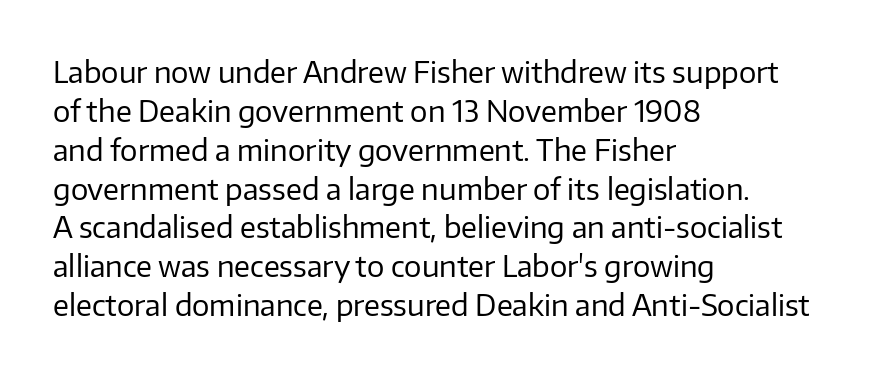
Do the characters align in a grid? No, the font is proportional. One glance says typical: line gaps are just what's usual. Posture: vertical. Weight class: somewhere from thin through regular. Short note: letters normally spaced. The paragraph shown leans on its left margin.
